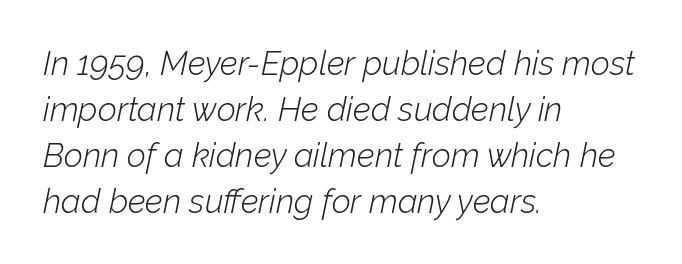
{"italic": "yes", "lean": "right", "slant_degrees": 12, "bold": "no", "weight": "light", "width": "normal", "stroke_contrast": "low", "x_height": "medium", "monospaced": "no", "underline": "no", "align": "left", "line_spacing": "normal", "line_spacing_ratio": 1.39, "letter_spacing": "normal", "letter_spacing_em": 0.0, "glyph_px": 33}
